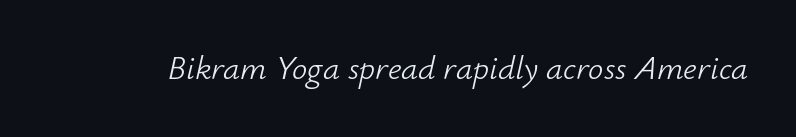
The image shows 34 px light type, italic (leaning right); set normal letter spacing, not underlined; low stroke contrast and a small x-height.
